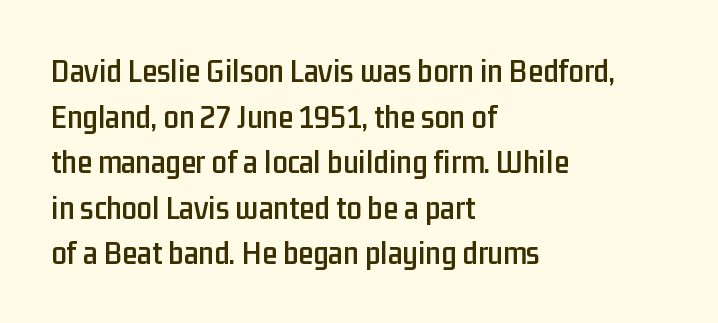
The image shows 34 px condensed sans-serif type, upright; set left-aligned, normal line spacing (1.34x), normal letter spacing, not underlined; low stroke contrast and a medium x-height.
